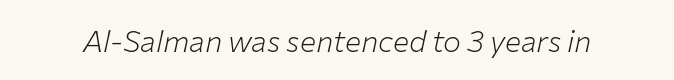
The image shows 30 px light type, italic (leaning right); set normal letter spacing, not underlined; low stroke contrast and a medium x-height.
